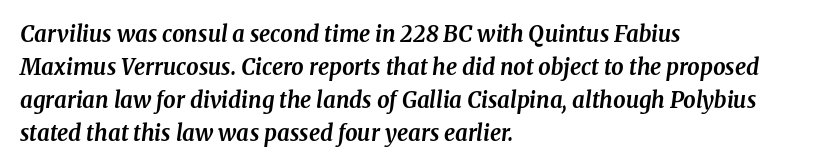
{"italic": "yes", "lean": "right", "slant_degrees": 8, "bold": "yes", "underline": "no", "align": "left", "line_spacing": "normal", "line_spacing_ratio": 1.5, "letter_spacing": "normal", "letter_spacing_em": 0.0, "glyph_px": 22}
